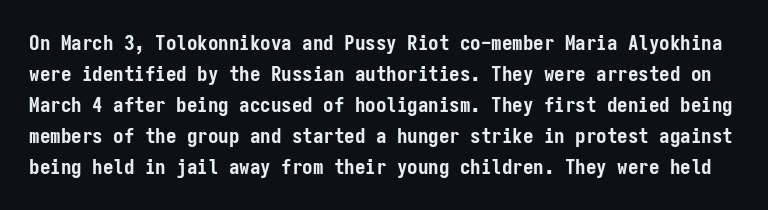
The image shows 21 px bold type, upright; set normal line spacing (1.48x), normal letter spacing, not underlined.
